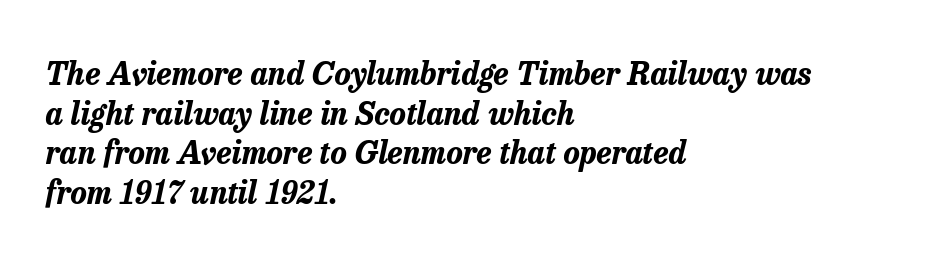
Q: Is the text bold? A: Yes.
Q: Is the text italic (slanted)? A: Yes, it leans right by about 13 degrees.
Q: Is the text underlined? A: No.
Q: How is the paragraph aligned? A: Left-aligned.
Q: Is the spacing between letters normal or unusually wide? A: Normal.
Q: Is the spacing between lines tight, normal or loose? A: Normal.
Q: Width (condensed, normal, or wide)? A: Normal.
Q: Stroke contrast? A: Low.
Q: x-height? A: Medium.
Q: Monospaced? A: No.
